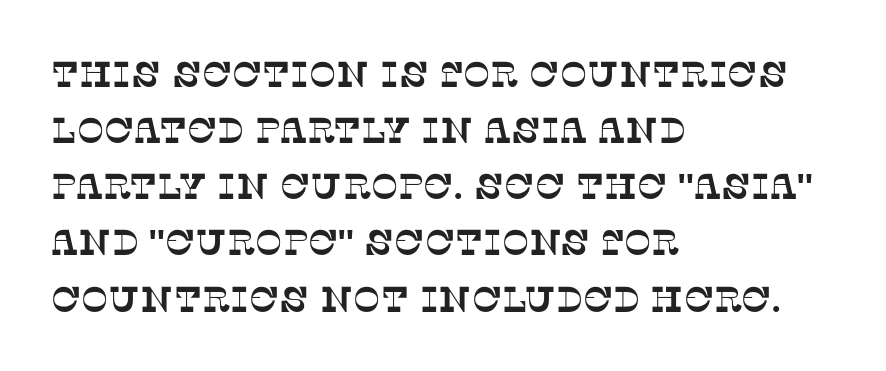
Do the characters align in a grid? No, the font is proportional. Reading down the block, your eye returns to a fixed left position each line. Note: serifs present on the glyphs. This sample keeps an unexceptional amount of space between lines. Clear beneath every line of the passage. Students, note that the glyphs here touch the page at normal intervals.
